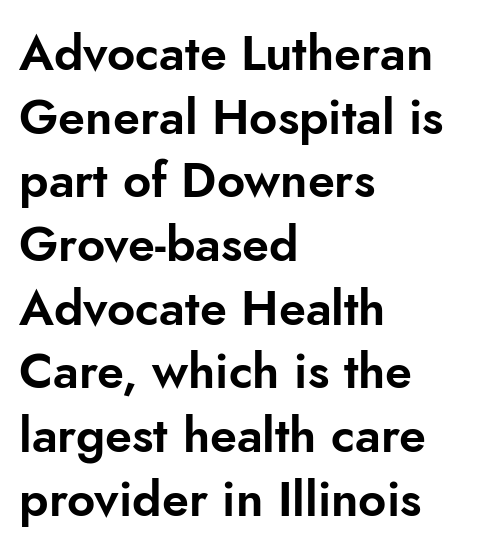
The image shows 49 px sans-serif type, upright; set left-aligned, normal line spacing (1.3x), normal letter spacing, not underlined; low stroke contrast and a small x-height.
